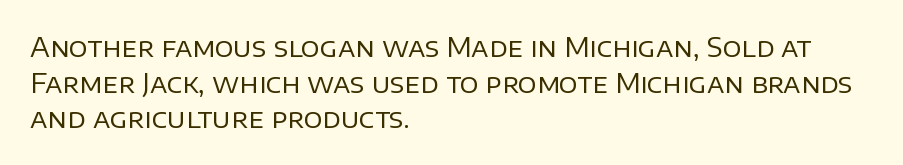
The line texture is even and compact thanks to regular tracking. Honestly, the row spacing looks completely unremarkable. Every row of glyphs begins at an identical x-position on the left. The letters stand straight up with perfectly vertical stems. Stroke thickness stays within the range of a standard reading face or lighter. Unmarked baselines from the first word to the last.
